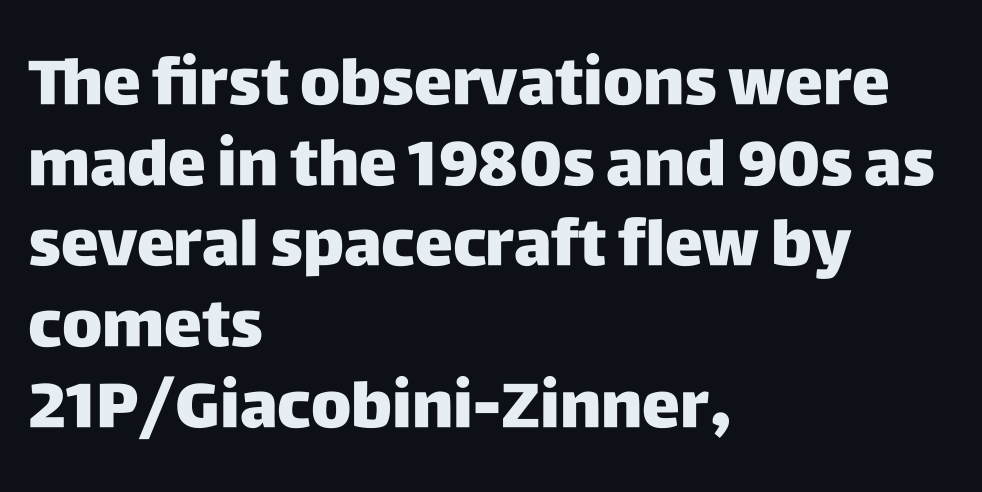
{"serif": "no", "italic": "no", "bold": "yes", "weight": "heavy", "width": "normal", "stroke_contrast": "low", "x_height": "large", "monospaced": "no", "underline": "no", "align": "left", "line_spacing": "normal", "line_spacing_ratio": 1.26, "letter_spacing": "normal", "letter_spacing_em": 0.0, "glyph_px": 64}
